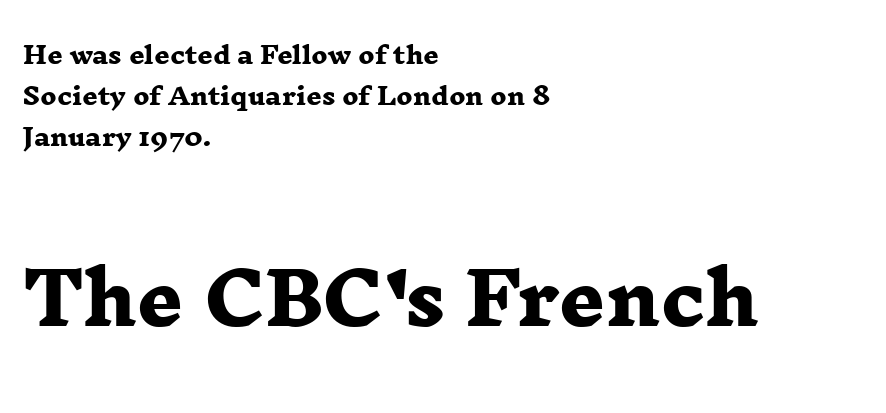
The image shows 72 px heavy, wide serif type; set left-aligned, normal line spacing (1.7x), normal letter spacing, not underlined; the second (bottom) block is 3.0x larger; low stroke contrast and a medium x-height.
